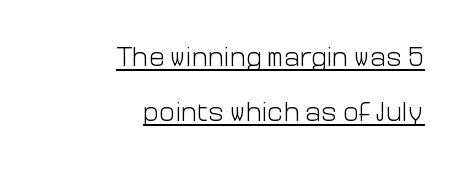
Quick note: underline on. Stroke mass is kept to a normal reading level or below. Is there much room between lines? Yes — plenty of vertical air separates them. The setting favours the right margin, as signatures and pull-quotes sometimes do. If you drew a line through each stem, it would be perfectly vertical.
